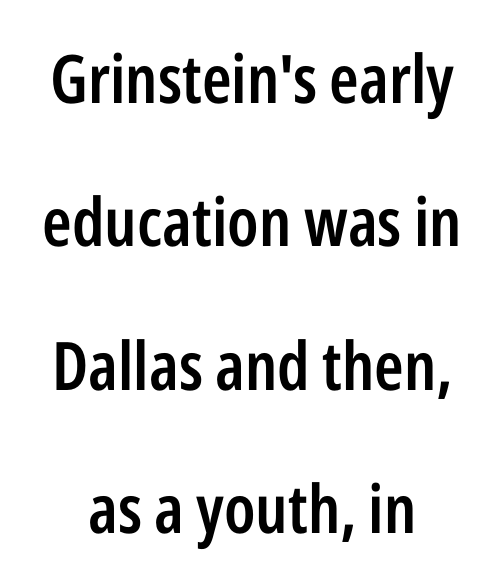
{"serif": "no", "italic": "no", "bold": "semi", "weight": "semibold", "width": "condensed", "stroke_contrast": "low", "x_height": "medium", "monospaced": "no", "underline": "no", "line_spacing": "loose", "line_spacing_ratio": 2.14, "letter_spacing": "normal", "letter_spacing_em": 0.0, "glyph_px": 67}
